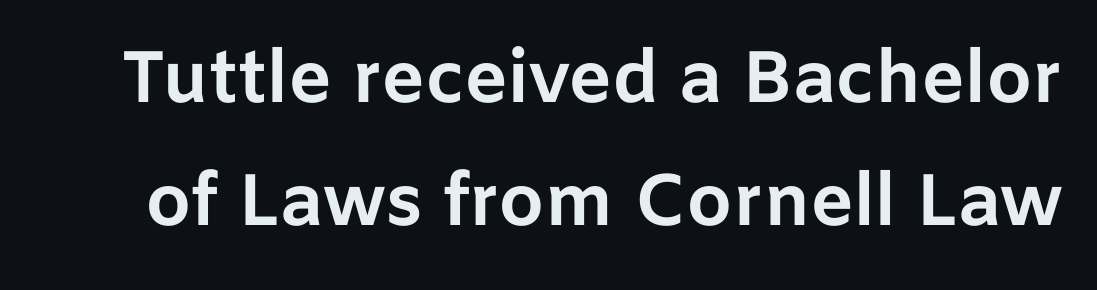
The image shows 73 px bold sans-serif type, upright; set normal line spacing (1.69x), normal letter spacing, not underlined; low stroke contrast and a medium x-height.
